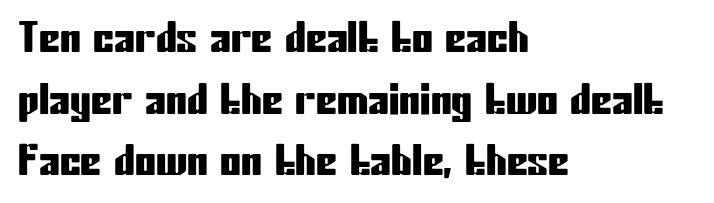
Q: Is the text italic (slanted)? A: No, it is upright.
Q: Is the typeface a serif or a sans-serif typeface? A: Sans-serif.
Q: Is the text underlined? A: No.
Q: How is the paragraph aligned? A: Left-aligned.
Q: Is the spacing between letters normal or unusually wide? A: Normal.
Q: Is the spacing between lines tight, normal or loose? A: Normal.
Q: Width (condensed, normal, or wide)? A: Condensed.
Q: Stroke contrast? A: Low.
Q: x-height? A: Medium.
Q: Monospaced? A: No.
